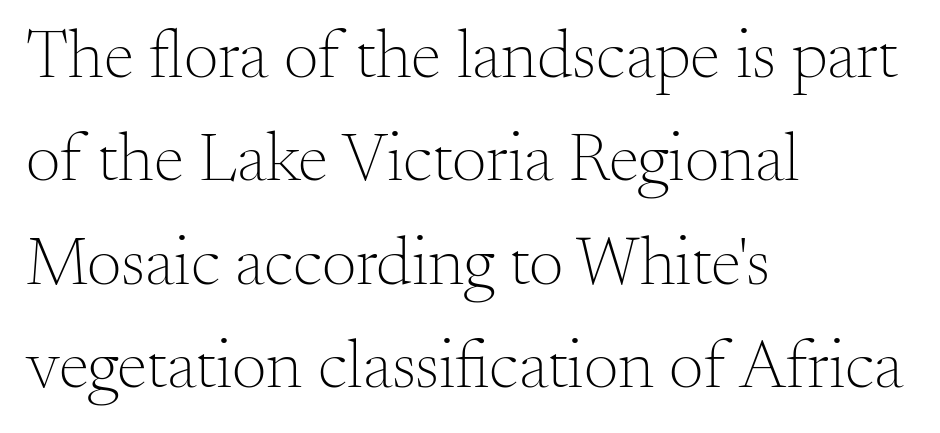
The image shows 69 px light serif type, upright; set left-aligned, normal line spacing (1.5x), normal letter spacing, not underlined; medium stroke contrast and a small x-height.
